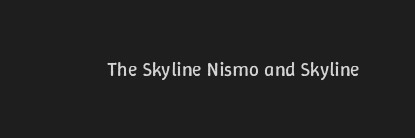
The image shows 20 px text type, upright; set normal letter spacing, not underlined.
